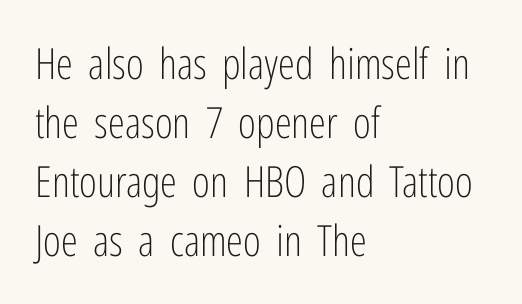
The zone under the glyphs is completely vacant. Character widths vary here, with narrow letters taking less room than wide ones. A student would call this left alignment; a typographer would say flush left, rag right. Posture: straight, roman, zero tilt. This block has exactly the height ordinary leading produces.
